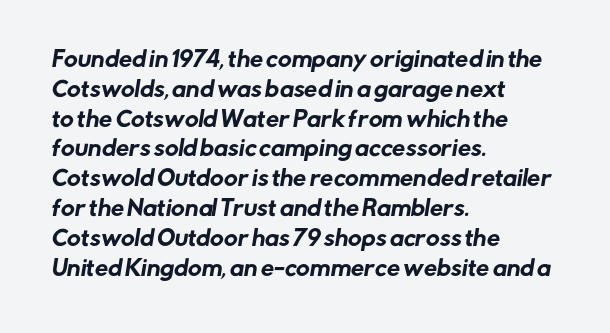
The image shows 21 px text type; set left-aligned, normal line spacing (1.42x), normal letter spacing, not underlined.
